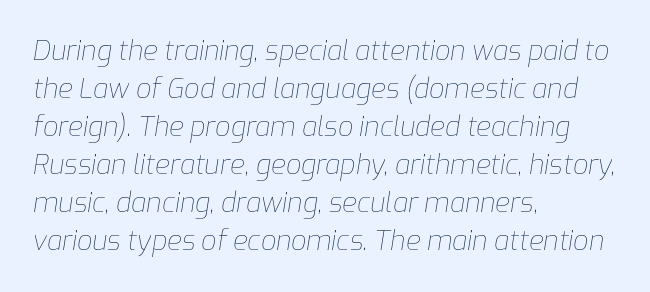
The specimen reads as italic at a glance. Successive baselines arrive at the customary interval. Nothing heavy about these letters — not bold at all. Any mark beneath the type? The region is blank. This rendering uses left alignment, leaving the right contour irregular. The rendering keeps characters at their native spacing.
